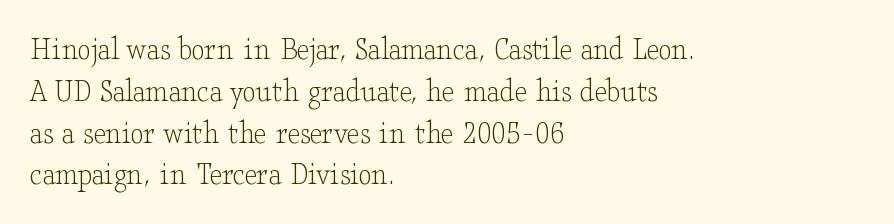
{"serif": "yes", "italic": "no", "bold": "no", "weight": "light", "width": "wide", "stroke_contrast": "low", "x_height": "small", "monospaced": "no", "underline": "no", "align": "left", "line_spacing_ratio": 1.23, "letter_spacing": "normal", "letter_spacing_em": 0.0, "glyph_px": 34}
